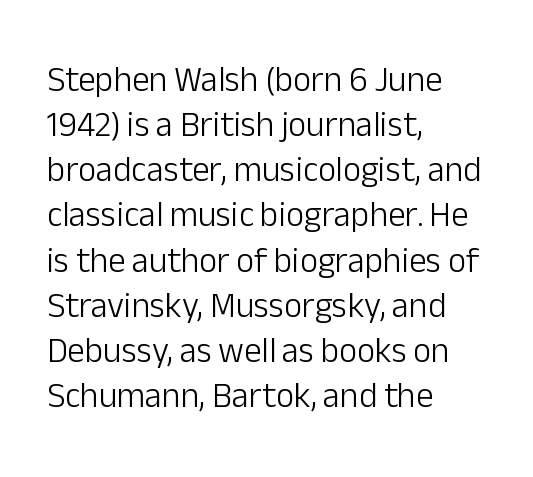
Q: Is the text bold? A: No.
Q: Is the text italic (slanted)? A: No, it is upright.
Q: Is the typeface a serif or a sans-serif typeface? A: Sans-serif.
Q: Is the text underlined? A: No.
Q: How is the paragraph aligned? A: Left-aligned.
Q: Is the spacing between letters normal or unusually wide? A: Normal.
Q: Is the spacing between lines tight, normal or loose? A: Normal.
Q: Width (condensed, normal, or wide)? A: Normal.
Q: Stroke contrast? A: Low.
Q: x-height? A: Medium.
Q: Monospaced? A: No.
